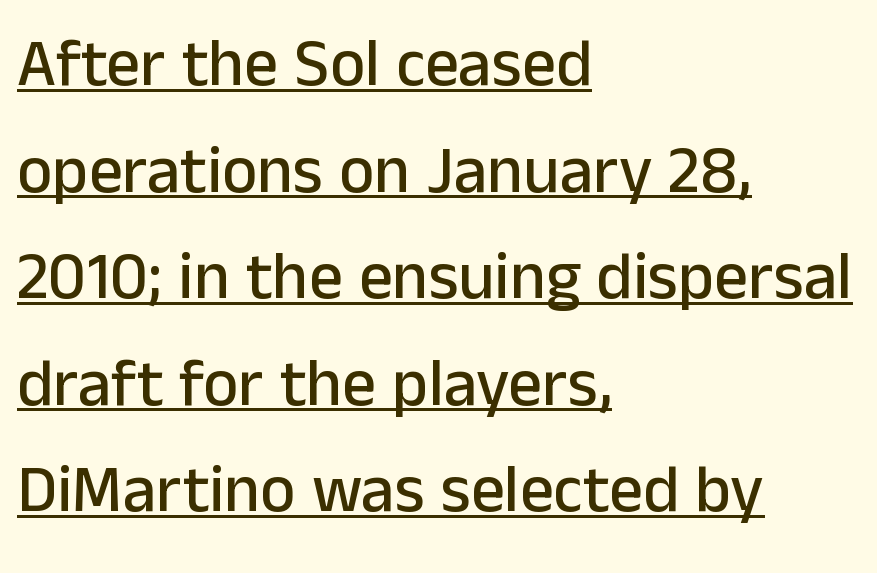
The image shows 67 px sans-serif type, upright; set left-aligned, normal line spacing (1.59x), normal letter spacing, underlined; low stroke contrast and a medium x-height.
